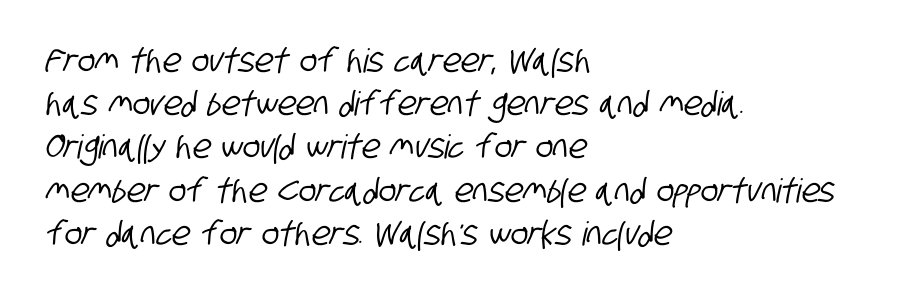
Q: Is the typeface a serif or a sans-serif typeface? A: Sans-serif.
Q: Is the text underlined? A: No.
Q: How is the paragraph aligned? A: Left-aligned.
Q: Is the spacing between letters normal or unusually wide? A: Normal.
Q: Is the spacing between lines tight, normal or loose? A: Normal.
Q: Width (condensed, normal, or wide)? A: Condensed.
Q: Stroke contrast? A: Low.
Q: x-height? A: Large.
Q: Monospaced? A: No.
